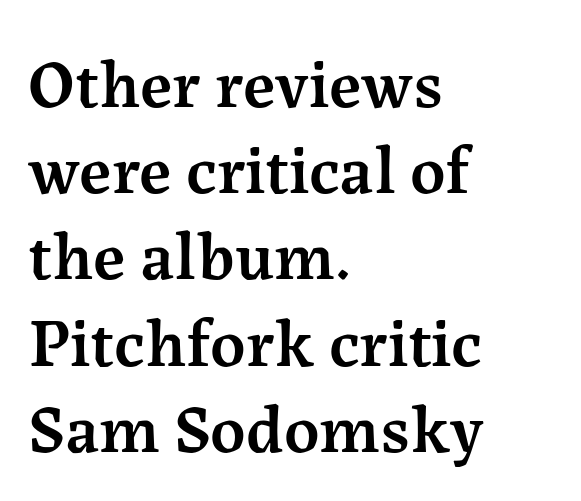
The image shows 69 px semibold serif type, upright; set left-aligned, normal line spacing (1.25x), normal letter spacing, not underlined; medium stroke contrast and a medium x-height.
